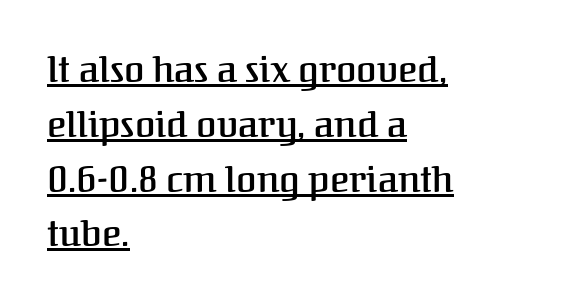
This is the regular roman posture of the typeface. The letters are semibold — heavier than regular but short of a full bold. The lines sit at an ordinary, default distance from one another. In designer terms, the underline attribute is active on this setting.
